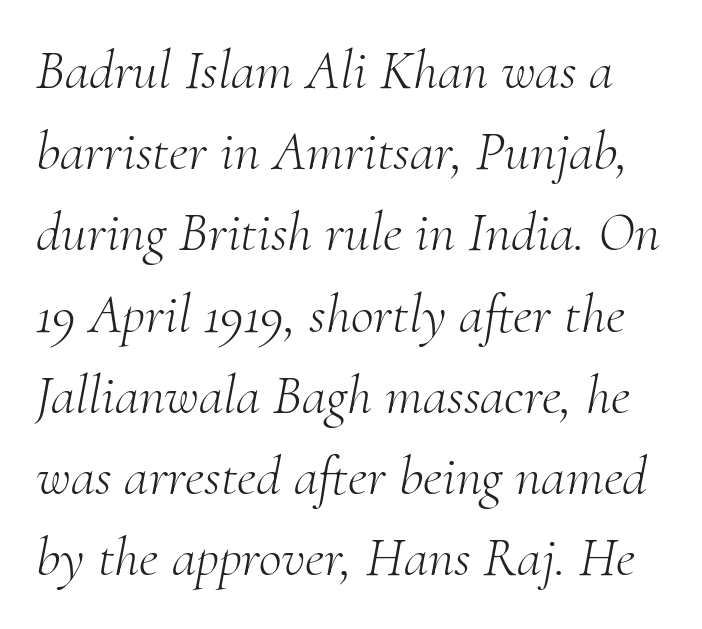
{"serif": "yes", "italic": "yes", "lean": "right", "slant_degrees": 10, "bold": "no", "weight": "light", "width": "normal", "stroke_contrast": "medium", "x_height": "small", "monospaced": "no", "underline": "no", "line_spacing": "normal", "line_spacing_ratio": 1.45, "letter_spacing": "normal", "letter_spacing_em": 0.0, "glyph_px": 56}
